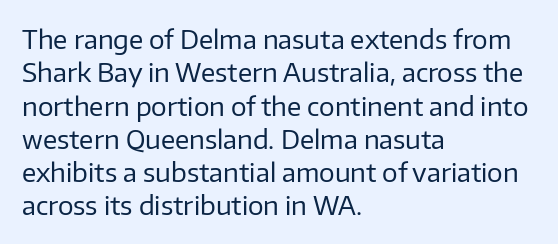
Q: Is the text bold? A: No.
Q: Is the text italic (slanted)? A: No, it is upright.
Q: Is the text underlined? A: No.
Q: How is the paragraph aligned? A: Left-aligned.
Q: Is the spacing between letters normal or unusually wide? A: Normal.
Q: Is the spacing between lines tight, normal or loose? A: Normal.
